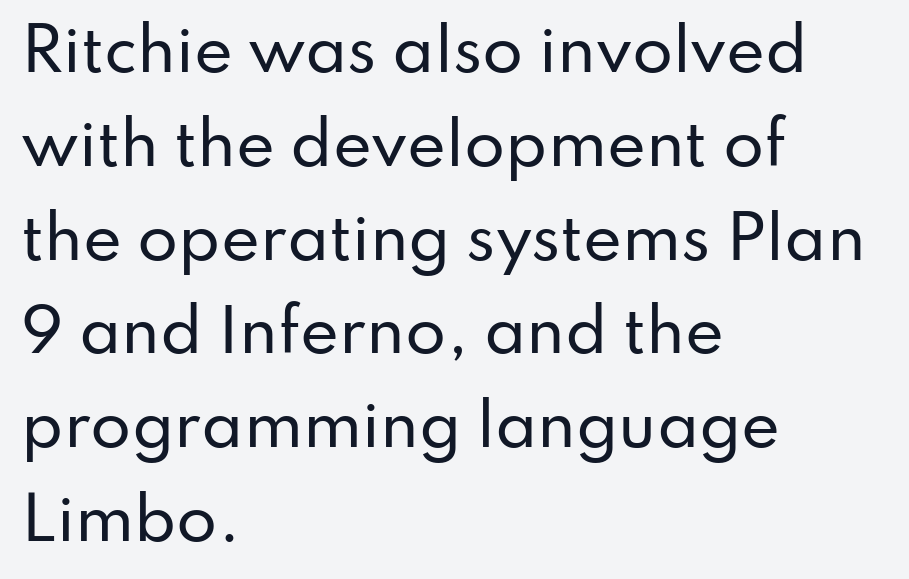
Q: Is the text italic (slanted)? A: No, it is upright.
Q: Is the typeface a serif or a sans-serif typeface? A: Sans-serif.
Q: Is the text underlined? A: No.
Q: How is the paragraph aligned? A: Left-aligned.
Q: Is the spacing between letters normal or unusually wide? A: Normal.
Q: Is the spacing between lines tight, normal or loose? A: Normal.
Q: Width (condensed, normal, or wide)? A: Normal.
Q: Stroke contrast? A: Low.
Q: x-height? A: Small.
Q: Monospaced? A: No.
